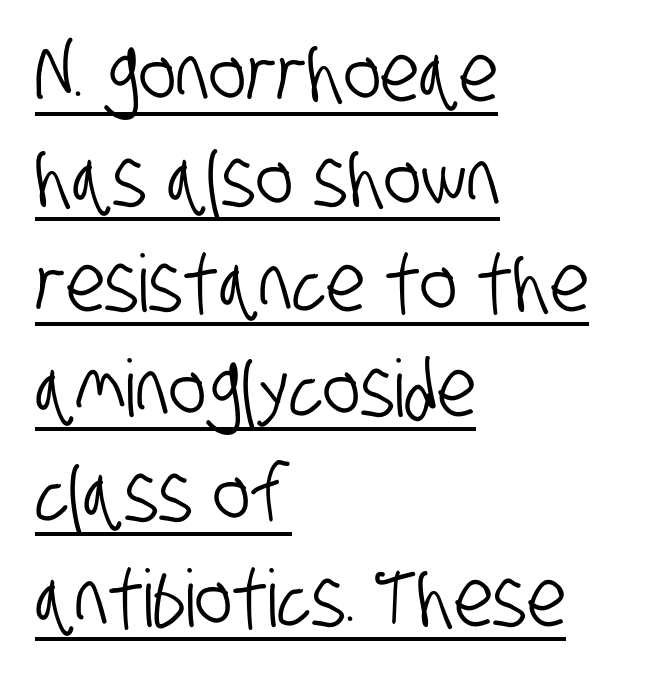
The image shows 79 px condensed sans-serif type; set left-aligned, normal line spacing (1.33x), normal letter spacing, underlined; low stroke contrast and a large x-height.
